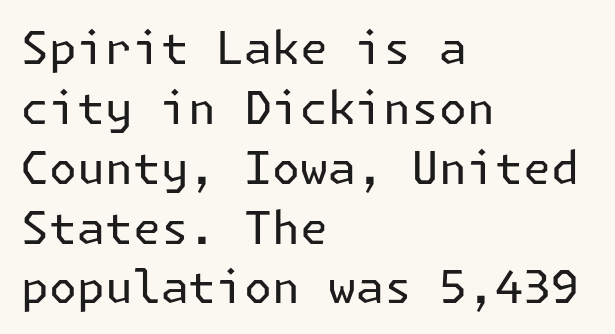
{"serif": "no", "italic": "no", "bold": "no", "weight": "regular", "width": "normal", "stroke_contrast": "low", "x_height": "medium", "underline": "no", "align": "left", "line_spacing": "normal", "line_spacing_ratio": 1.33, "letter_spacing": "normal", "letter_spacing_em": 0.0, "glyph_px": 45}
